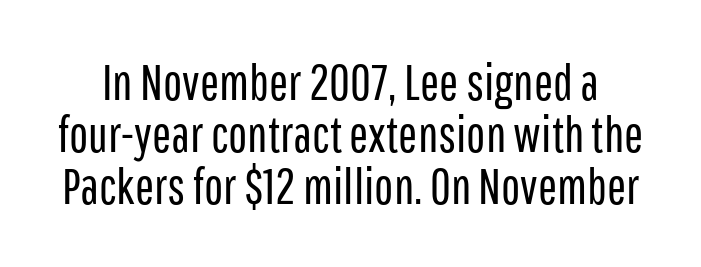
Q: Is the text bold? A: No.
Q: Is the text italic (slanted)? A: No, it is upright.
Q: Is the typeface a serif or a sans-serif typeface? A: Sans-serif.
Q: Is the text underlined? A: No.
Q: Is the spacing between letters normal or unusually wide? A: Normal.
Q: Is the spacing between lines tight, normal or loose? A: Tight.
Q: Width (condensed, normal, or wide)? A: Condensed.
Q: Stroke contrast? A: Low.
Q: x-height? A: Medium.
Q: Monospaced? A: No.
